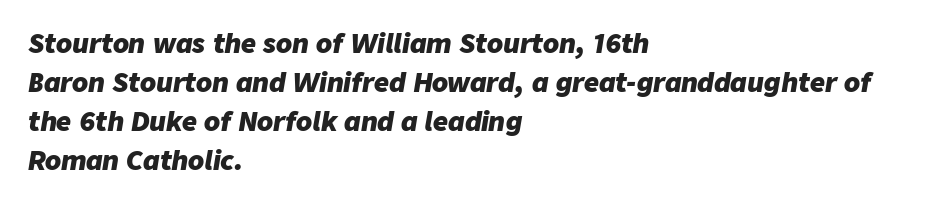
Q: Is the text bold? A: Yes.
Q: Is the text italic (slanted)? A: Yes, it leans right by about 9 degrees.
Q: Is the text underlined? A: No.
Q: How is the paragraph aligned? A: Left-aligned.
Q: Is the spacing between letters normal or unusually wide? A: Normal.
Q: Is the spacing between lines tight, normal or loose? A: Normal.
